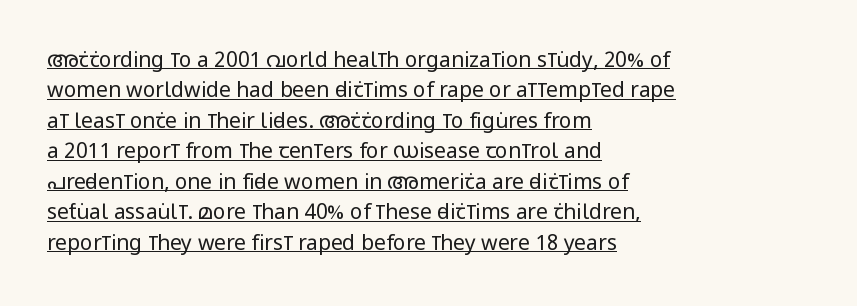
Q: Is the text bold? A: No.
Q: Is the text italic (slanted)? A: No, it is upright.
Q: Is the text underlined? A: Yes.
Q: How is the paragraph aligned? A: Left-aligned.
Q: Is the spacing between letters normal or unusually wide? A: Normal.
Q: Is the spacing between lines tight, normal or loose? A: Normal.
